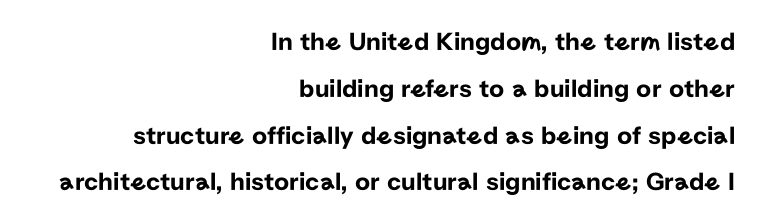
Q: Is the text italic (slanted)? A: No, it is upright.
Q: Is the text underlined? A: No.
Q: How is the paragraph aligned? A: Right-aligned.
Q: Is the spacing between letters normal or unusually wide? A: Normal.
